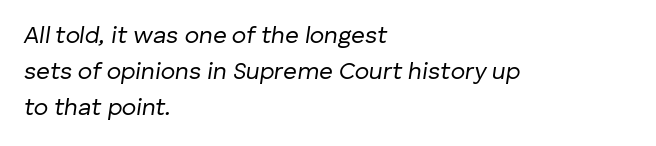
Q: Is the text bold? A: No.
Q: Is the text italic (slanted)? A: Yes, it leans right by about 8 degrees.
Q: Is the text underlined? A: No.
Q: How is the paragraph aligned? A: Left-aligned.
Q: Is the spacing between letters normal or unusually wide? A: Normal.
Q: Is the spacing between lines tight, normal or loose? A: Normal.
